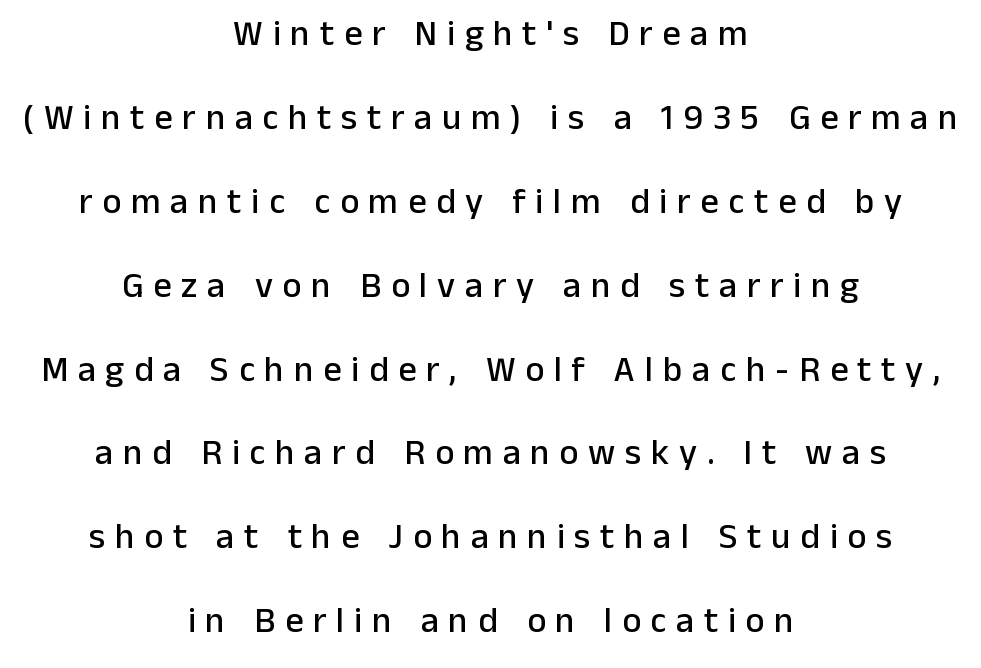
Substantial extra tracking has been applied to these lines. Posture: straight, roman, zero tilt. Is there much room between lines? Yes — plenty of vertical air separates them. Type without underlining.
